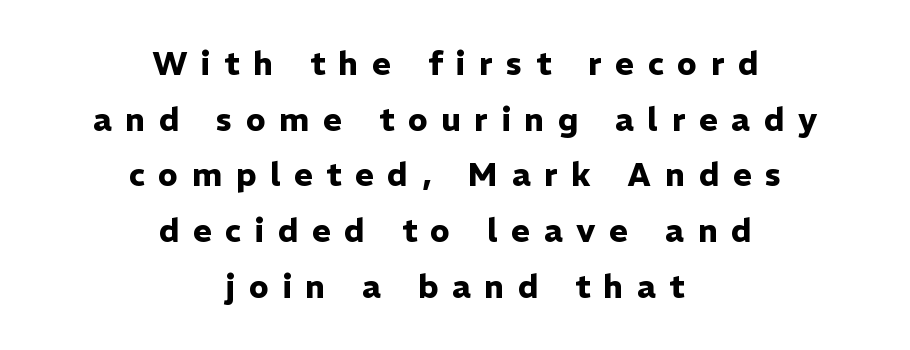
{"serif": "no", "italic": "no", "bold": "yes", "weight": "heavy", "width": "normal", "stroke_contrast": "low", "x_height": "medium", "monospaced": "no", "underline": "no", "align": "center", "line_spacing_ratio": 1.74, "letter_spacing": "wide", "letter_spacing_em": 0.43, "glyph_px": 32}
